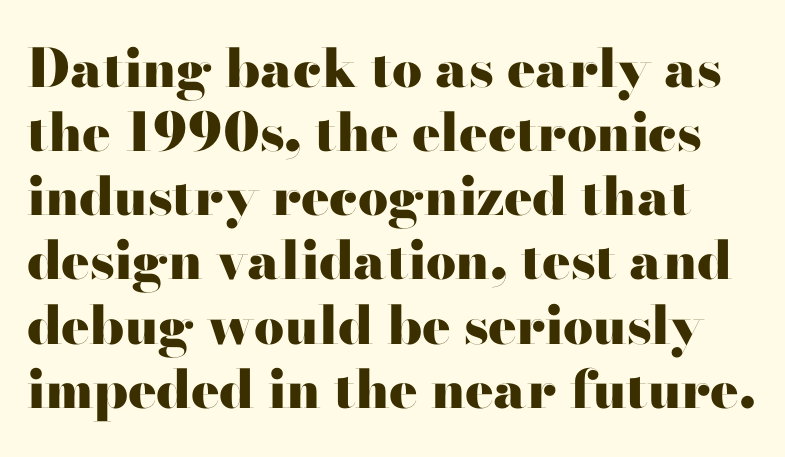
{"serif": "yes", "italic": "no", "bold": "yes", "weight": "heavy", "width": "wide", "stroke_contrast": "high", "x_height": "small", "monospaced": "no", "underline": "no", "line_spacing_ratio": 1.21, "letter_spacing": "normal", "letter_spacing_em": 0.0, "glyph_px": 53}
